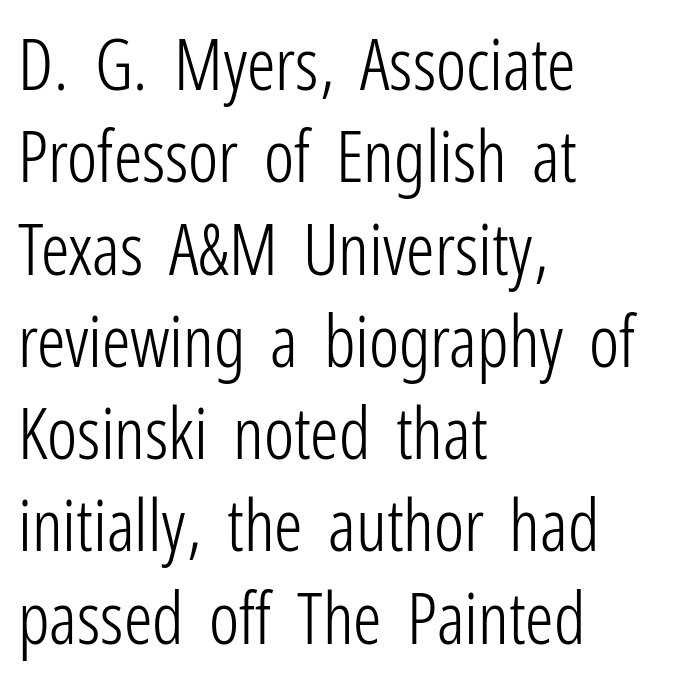
{"serif": "no", "italic": "no", "bold": "no", "weight": "light", "width": "condensed", "stroke_contrast": "low", "x_height": "medium", "monospaced": "no", "underline": "no", "align": "left", "line_spacing": "normal", "line_spacing_ratio": 1.3, "letter_spacing": "normal", "letter_spacing_em": 0.0, "glyph_px": 71}
